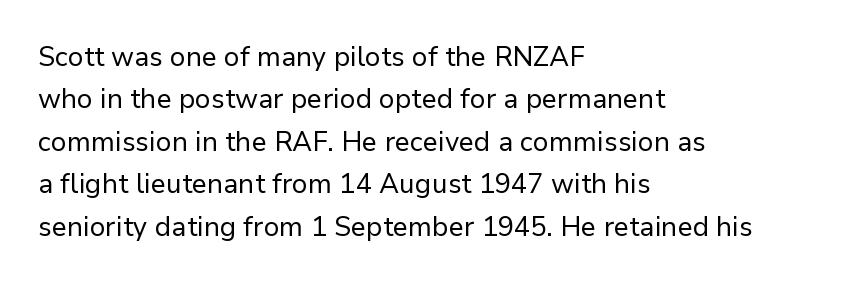
The image shows 27 px text type, upright; set left-aligned, normal line spacing (1.57x), normal letter spacing, not underlined.
